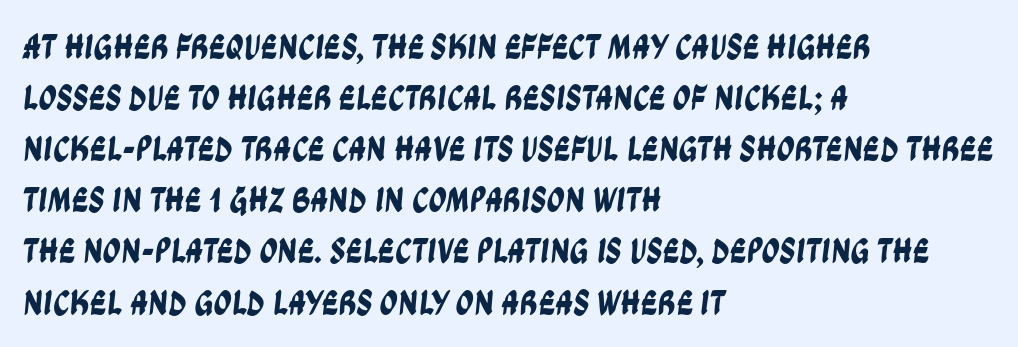
The image shows 36 px condensed sans-serif type; set left-aligned, normal line spacing (1.42x), normal letter spacing, not underlined; low stroke contrast and a large x-height.
